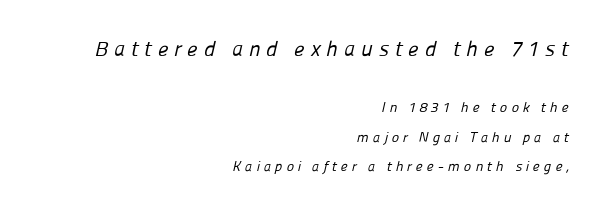
Q: Is the text bold? A: No.
Q: Is the text underlined? A: No.
Q: How is the paragraph aligned? A: Right-aligned.
Q: Is the spacing between letters normal or unusually wide? A: Unusually wide.
Q: Is the spacing between lines tight, normal or loose? A: Loose.
Q: Which block of text is set in a larger size, the first (top) or the second (bottom)? A: The first (top) one.
